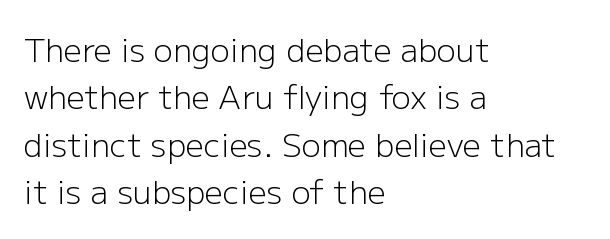
{"serif": "no", "italic": "no", "bold": "no", "weight": "light", "width": "normal", "stroke_contrast": "low", "x_height": "medium", "monospaced": "no", "underline": "no", "align": "left", "line_spacing": "normal", "line_spacing_ratio": 1.48, "letter_spacing": "normal", "letter_spacing_em": 0.0, "glyph_px": 32}
